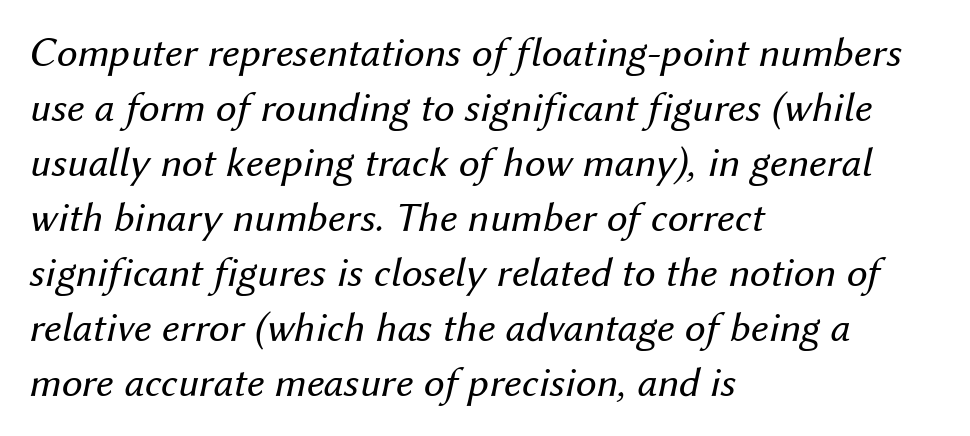
Words float on clear page, feet unadorned. The letters advance in unequal steps, a hallmark of proportional type. A normal amount of white space separates one row of letters from the next. Emphasis-style slanted type is in use.
